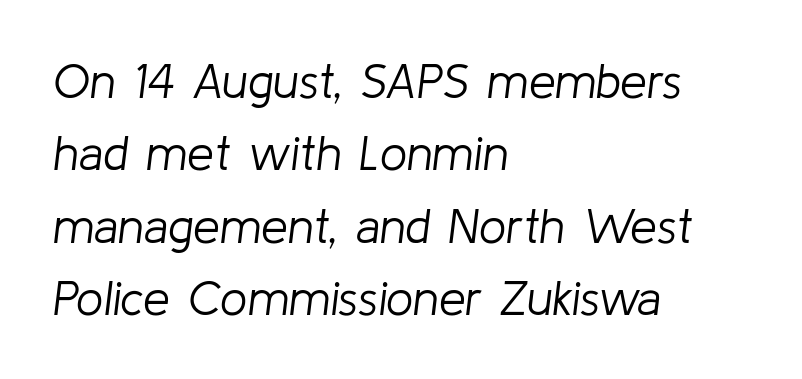
Any mark beneath the type? The region is blank. Bold? No — there's no thickening of the strokes. These lines stack with their left ends in a neat column. Each letter keeps its own natural width here, so spacing adapts to shape.
